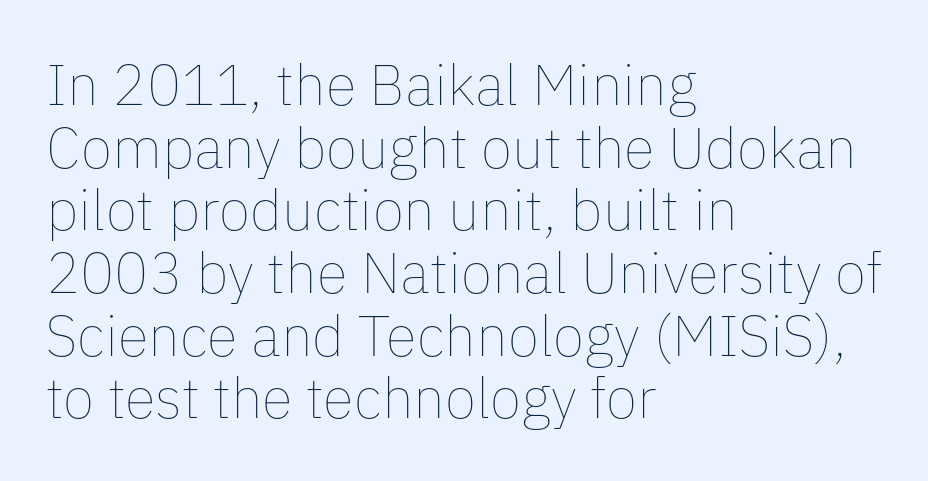
Q: Is the text bold? A: No.
Q: Is the text italic (slanted)? A: No, it is upright.
Q: Is the text underlined? A: No.
Q: How is the paragraph aligned? A: Left-aligned.
Q: Is the spacing between letters normal or unusually wide? A: Normal.
Q: Is the spacing between lines tight, normal or loose? A: Tight.
Q: Width (condensed, normal, or wide)? A: Normal.
Q: Stroke contrast? A: Low.
Q: x-height? A: Medium.
Q: Monospaced? A: No.
